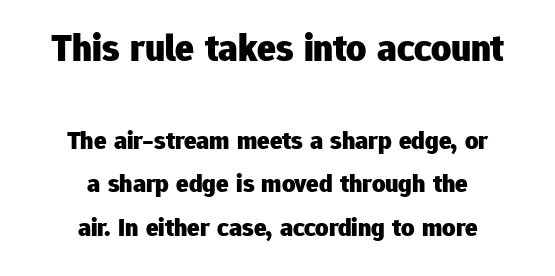
{"serif": "no", "italic": "no", "bold": "yes", "weight": "heavy", "width": "normal", "stroke_contrast": "low", "x_height": "medium", "monospaced": "no", "underline": "no", "align": "center", "line_spacing": "normal", "line_spacing_ratio": 1.68, "letter_spacing": "normal", "letter_spacing_em": 0.0, "larger_block": "first", "size_ratio": 1.5, "glyph_px": 39}
